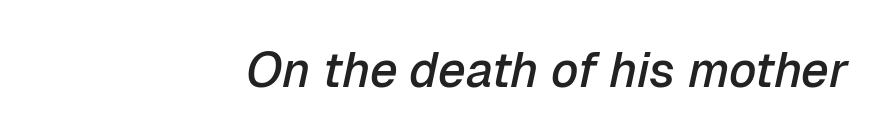
{"italic": "yes", "lean": "right", "slant_degrees": 12, "bold": "semi", "weight": "semibold", "width": "normal", "stroke_contrast": "low", "x_height": "medium", "monospaced": "no", "underline": "no", "align": "right", "letter_spacing": "normal", "letter_spacing_em": 0.0, "glyph_px": 49}
